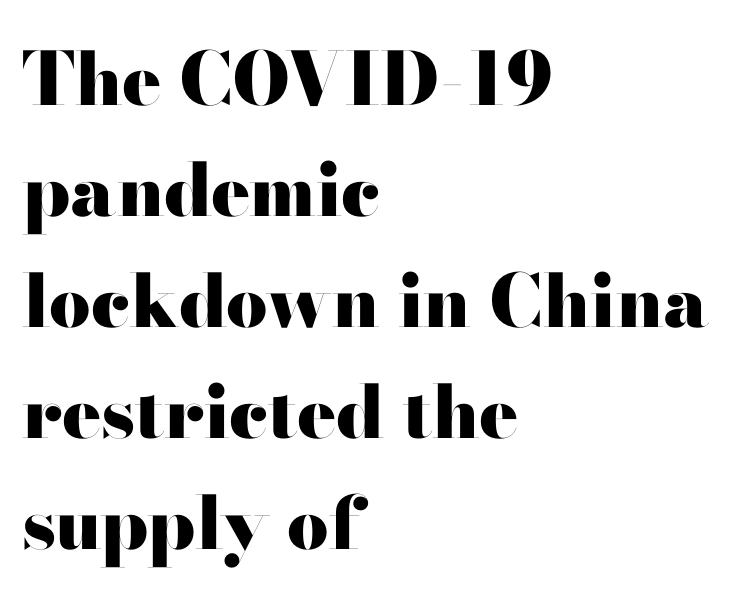
{"serif": "no", "italic": "no", "bold": "yes", "weight": "heavy", "width": "wide", "stroke_contrast": "high", "x_height": "small", "monospaced": "no", "underline": "no", "align": "left", "line_spacing": "normal", "line_spacing_ratio": 1.52, "letter_spacing": "normal", "letter_spacing_em": 0.0, "glyph_px": 73}
